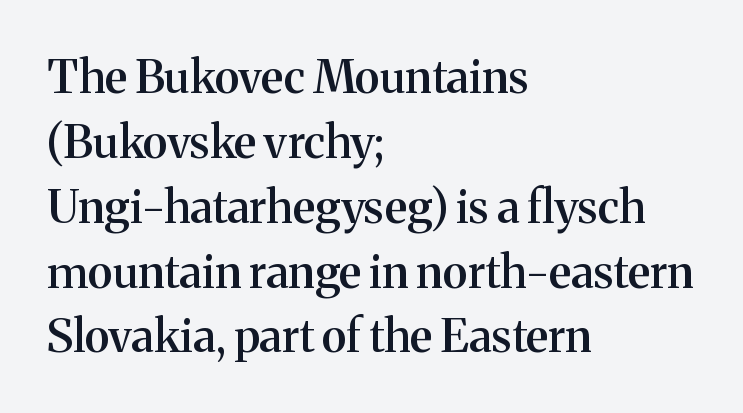
Spacing verdict: proportional, widths tailored to each character. Firm but not heavy-handed strokes: this text is semibold. Note: serifs present on the glyphs. Normally led — the rows are evenly, conventionally spaced.
